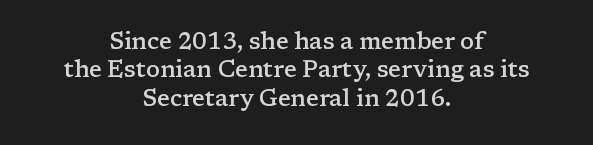
{"italic": "no", "bold": "semi", "underline": "no", "align": "center", "line_spacing_ratio": 1.23, "letter_spacing": "normal", "letter_spacing_em": 0.0, "glyph_px": 23}
